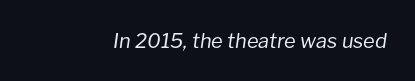
The image shows 20 px text type, italic (leaning right); set normal letter spacing, not underlined.
